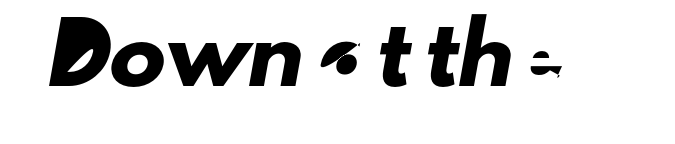
Q: Is the typeface a serif or a sans-serif typeface? A: Sans-serif.
Q: Is the text underlined? A: No.
Q: Is the spacing between letters normal or unusually wide? A: Normal.
Q: Width (condensed, normal, or wide)? A: Normal.
Q: Stroke contrast? A: Low.
Q: x-height? A: Small.
Q: Monospaced? A: No.
